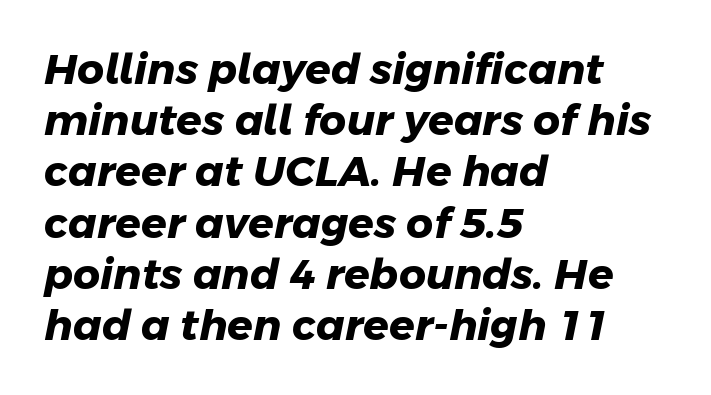
The image shows 42 px heavy sans-serif type; set left-aligned, line spacing 1.22x, normal letter spacing, not underlined; low stroke contrast and a medium x-height.
